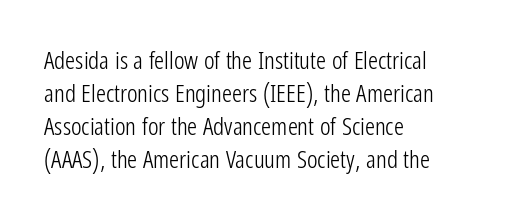
The setting favours the left margin, as ordinary paragraphs usually do. The letters stand upright; this is a roman face. Does the leading feel generous? No, just average. The passage shown has conventional tracking throughout. Each stroke keeps to a modest, everyday thickness or less.
